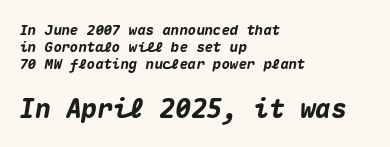
{"italic": "yes", "lean": "right", "slant_degrees": 10, "bold": "yes", "underline": "no", "align": "left", "line_spacing_ratio": 1.2, "letter_spacing": "normal", "letter_spacing_em": 0.0, "larger_block": "second", "size_ratio": 1.86, "glyph_px": 26}
